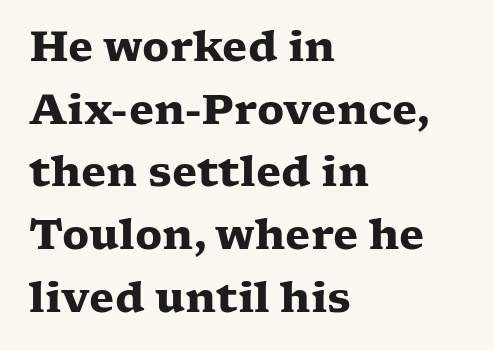
The face used here is rendered with its standard letterfit. In terms of weight, the rendering is a true, heavy bold. Check where the strokes stop: tiny serifs finish them off. The lines are quadded left.
